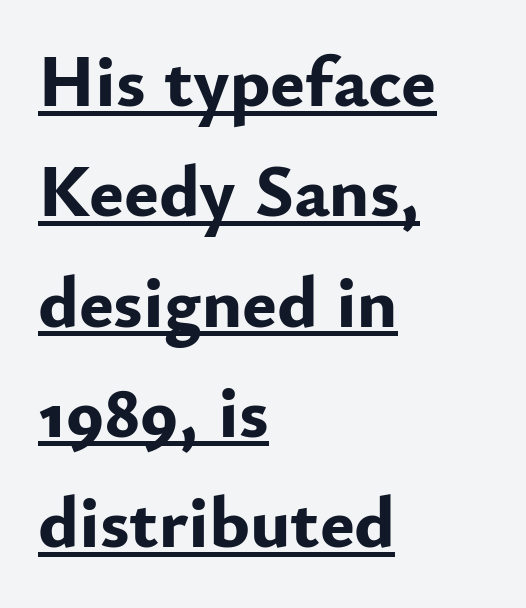
Q: Is the text bold? A: Yes.
Q: Is the text italic (slanted)? A: No, it is upright.
Q: Is the typeface a serif or a sans-serif typeface? A: Sans-serif.
Q: Is the text underlined? A: Yes.
Q: How is the paragraph aligned? A: Left-aligned.
Q: Is the spacing between letters normal or unusually wide? A: Normal.
Q: Is the spacing between lines tight, normal or loose? A: Normal.
Q: Width (condensed, normal, or wide)? A: Normal.
Q: Stroke contrast? A: Low.
Q: x-height? A: Small.
Q: Monospaced? A: No.
